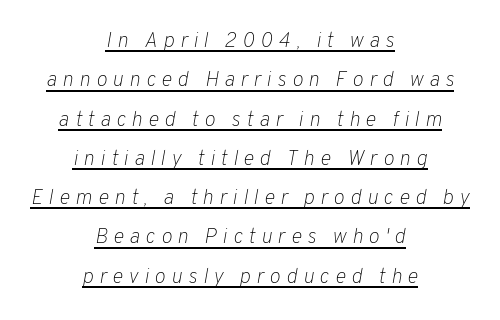
{"italic": "yes", "lean": "right", "slant_degrees": 10, "bold": "no", "underline": "yes", "align": "center", "line_spacing_ratio": 1.87, "letter_spacing": "wide", "letter_spacing_em": 0.27, "glyph_px": 21}
